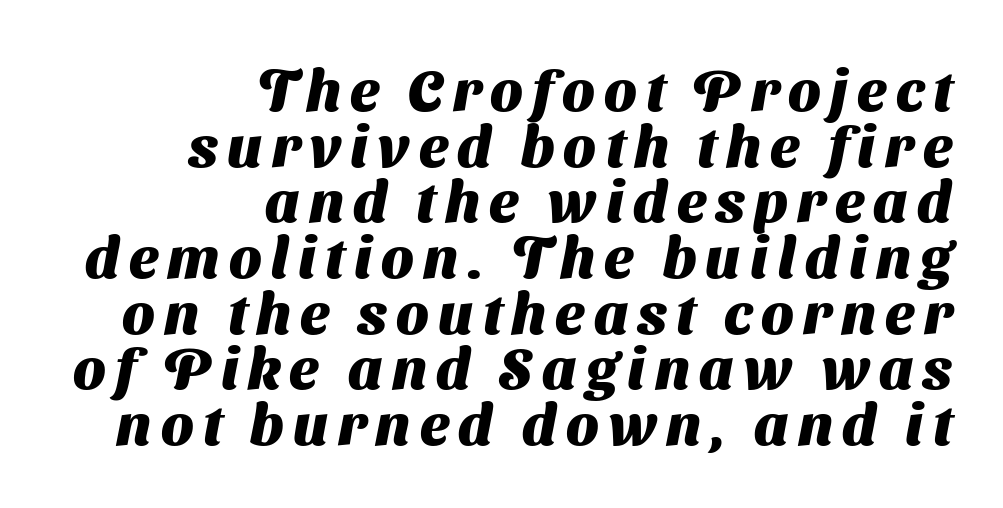
{"serif": "no", "bold": "yes", "weight": "heavy", "width": "normal", "stroke_contrast": "medium", "x_height": "medium", "monospaced": "no", "underline": "no", "align": "right", "line_spacing": "tight", "line_spacing_ratio": 0.96, "glyph_px": 58}
